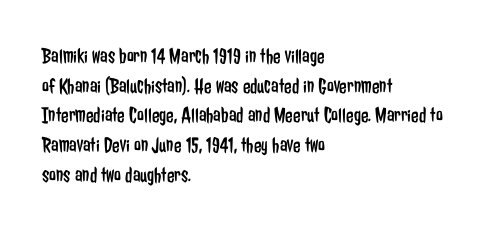
The image shows 22 px text type, upright; set left-aligned, normal line spacing (1.35x), normal letter spacing, not underlined.
